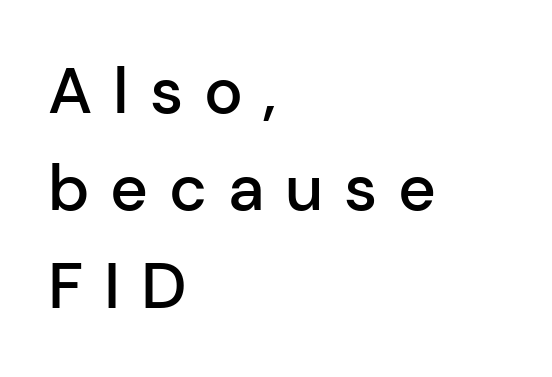
The image shows 65 px semibold sans-serif type, upright; set left-aligned, normal line spacing (1.5x), unusually wide letter spacing (+0.32 em), not underlined; low stroke contrast and a medium x-height.
